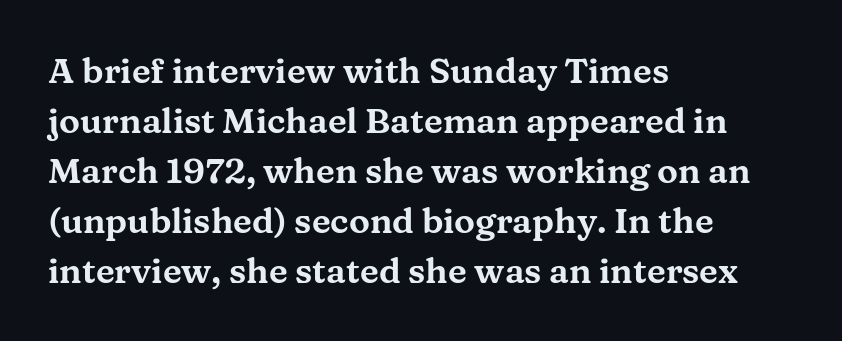
{"serif": "yes", "italic": "no", "width": "wide", "stroke_contrast": "medium", "x_height": "medium", "monospaced": "no", "underline": "no", "align": "left", "line_spacing": "normal", "line_spacing_ratio": 1.43, "letter_spacing": "normal", "letter_spacing_em": 0.0, "glyph_px": 35}
